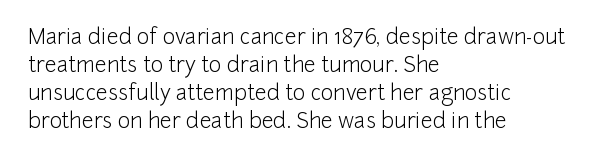
{"italic": "no", "bold": "no", "underline": "no", "align": "left", "line_spacing": "normal", "line_spacing_ratio": 1.33, "letter_spacing": "normal", "letter_spacing_em": 0.0, "glyph_px": 21}
